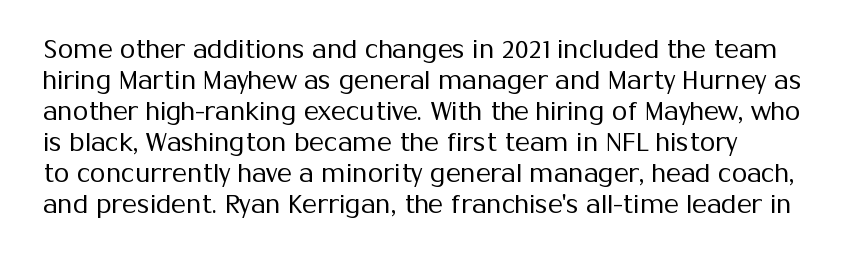
{"italic": "no", "bold": "no", "underline": "no", "line_spacing_ratio": 1.24, "letter_spacing": "normal", "letter_spacing_em": 0.0, "glyph_px": 25}
